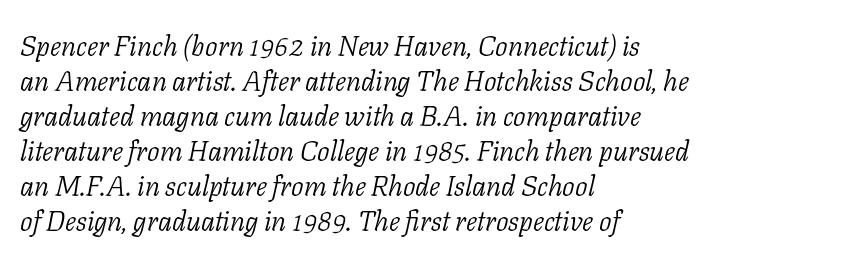
A normal amount of white space separates one row of letters from the next. The typeface has the unassuming heft of standard copy or less. Italic? Definitely — the glyphs are oblique. Observe the ordinary spacing: letters are neighbours, not strangers. The designer went with a serif here, giving each stem small feet.
